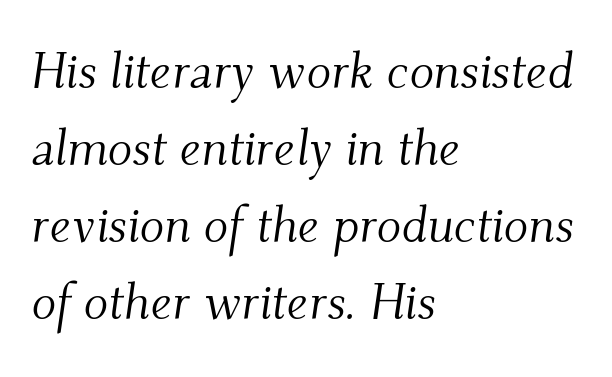
Q: Is the text bold? A: No.
Q: Is the text italic (slanted)? A: Yes, it leans right by about 9 degrees.
Q: Is the typeface a serif or a sans-serif typeface? A: Serif.
Q: Is the text underlined? A: No.
Q: How is the paragraph aligned? A: Left-aligned.
Q: Is the spacing between letters normal or unusually wide? A: Normal.
Q: Is the spacing between lines tight, normal or loose? A: Normal.
Q: Width (condensed, normal, or wide)? A: Normal.
Q: Stroke contrast? A: Medium.
Q: x-height? A: Small.
Q: Monospaced? A: No.
